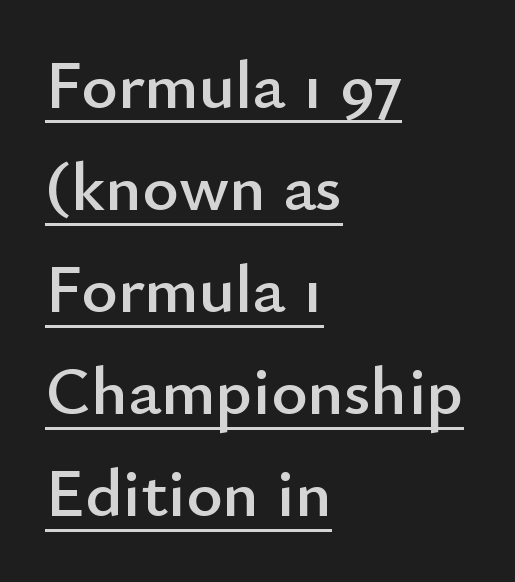
Q: Is the text italic (slanted)? A: No, it is upright.
Q: Is the typeface a serif or a sans-serif typeface? A: Sans-serif.
Q: Is the text underlined? A: Yes.
Q: How is the paragraph aligned? A: Left-aligned.
Q: Is the spacing between letters normal or unusually wide? A: Normal.
Q: Is the spacing between lines tight, normal or loose? A: Normal.
Q: Width (condensed, normal, or wide)? A: Normal.
Q: Stroke contrast? A: Low.
Q: x-height? A: Small.
Q: Monospaced? A: No.
